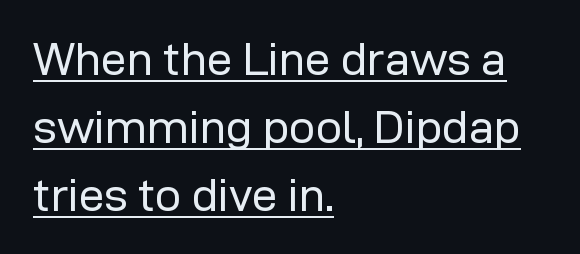
The image shows 46 px regular-weight sans-serif type, upright; set left-aligned, normal line spacing (1.48x), normal letter spacing, underlined; low stroke contrast and a medium x-height.
